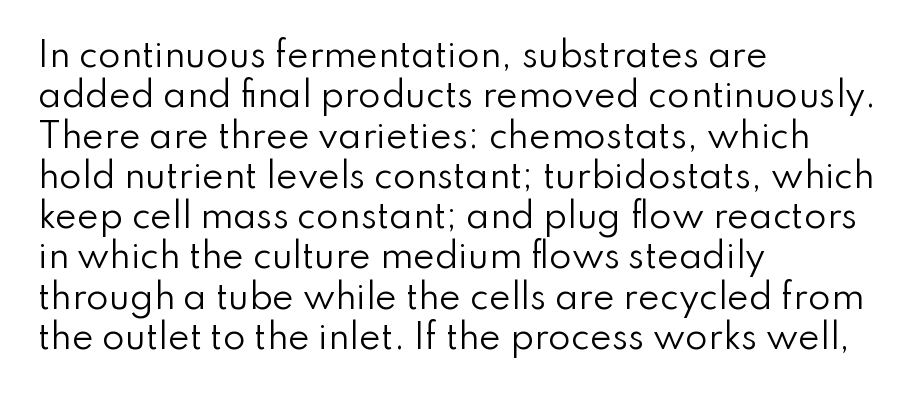
The image shows 33 px regular-weight sans-serif type, upright; set left-aligned, line spacing 1.22x, normal letter spacing, not underlined; low stroke contrast and a small x-height.
